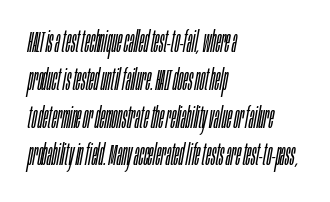
{"italic": "yes", "lean": "right", "slant_degrees": 10, "bold": "no", "weight": "light", "width": "condensed", "stroke_contrast": "low", "x_height": "large", "monospaced": "no", "underline": "no", "align": "left", "line_spacing": "normal", "line_spacing_ratio": 1.26, "letter_spacing": "normal", "letter_spacing_em": 0.0, "glyph_px": 30}
